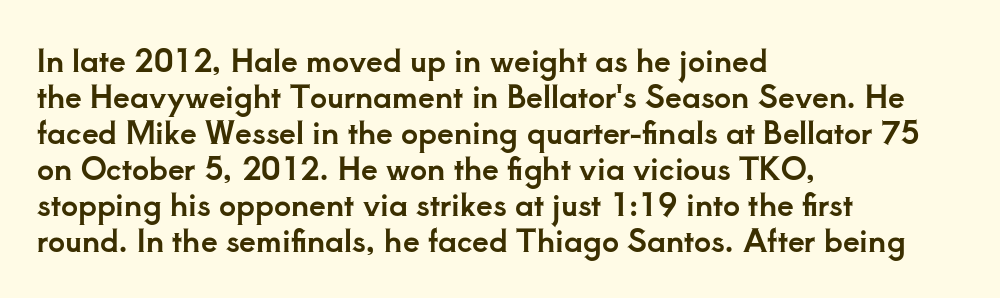
The words here are not underlined. Think of a printed novel: that variable character pitch is what you see here. Observe the ordinary spacing: letters are neighbours, not strangers. The face used here is seriffed, in the tradition of book romans. Ordinary non-slanted type is in use. The passage is arranged the way most books set body copy — flush left.
